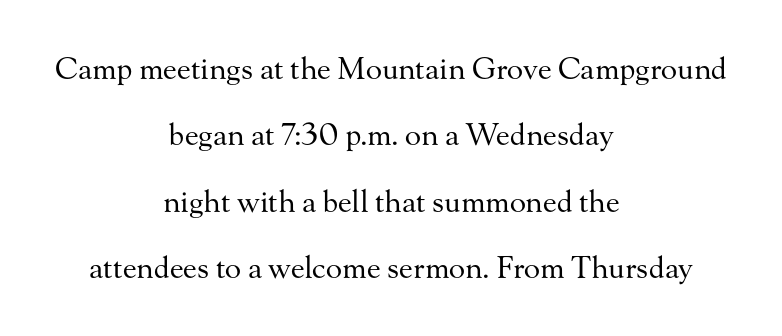
The rag falls on both sides of this text block equally. To sum up the face: it has serifs. Letters rest on an invisible, unmarked baseline. Weight: regular or lighter. The rendering keeps characters at their native spacing.
